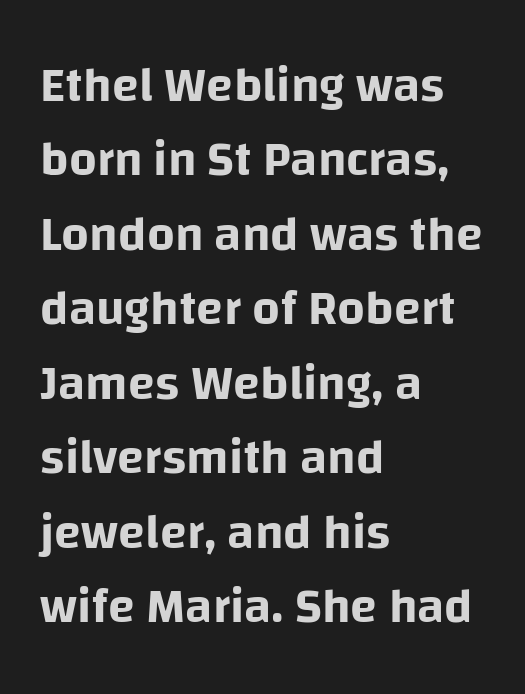
The image shows 49 px sans-serif type, upright; set left-aligned, normal line spacing (1.52x), normal letter spacing, not underlined; low stroke contrast and a large x-height.
